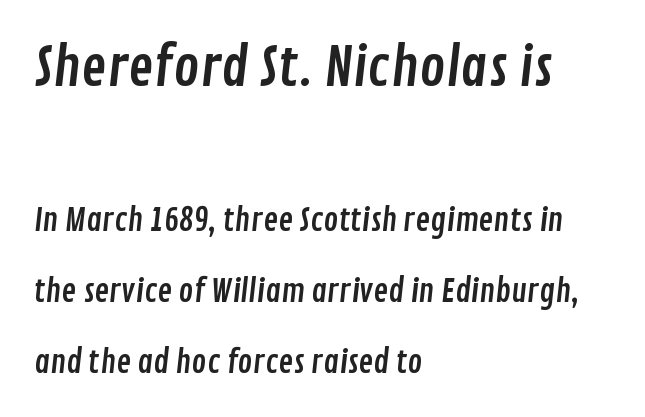
The image shows 54 px condensed sans-serif type; set left-aligned, loose line spacing (2.29x), normal letter spacing, not underlined; the first (top) block is 1.74x larger; low stroke contrast and a medium x-height.
